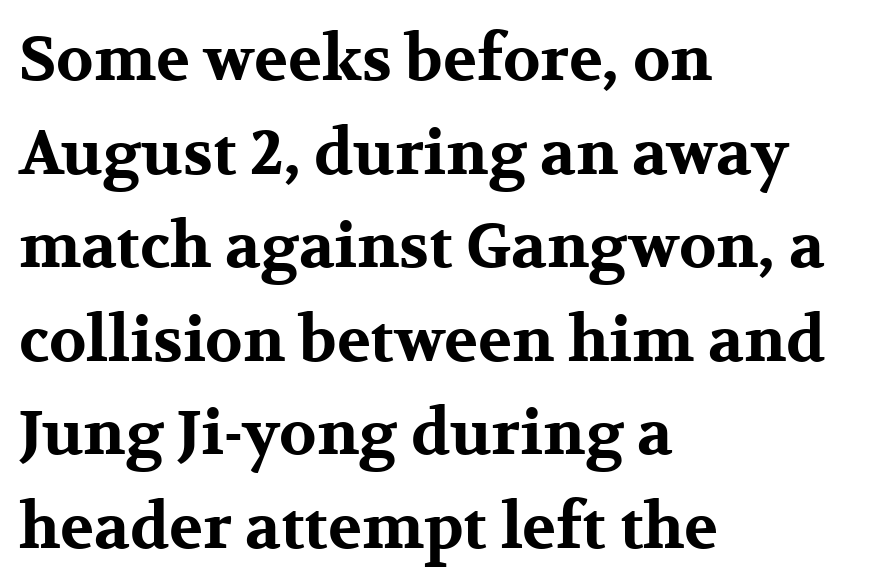
The rag falls on the right side of this text block. This is the regular roman posture of the typeface. The letters are bold, with thick, heavy strokes. This sample uses a serif face. Words float on clear page, feet unadorned. The rendering uses a moderate line-height, typical for paragraphs.
